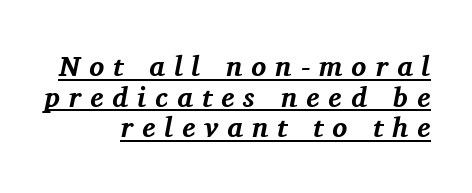
The image shows 28 px bold serif type, italic (leaning right); set right-aligned, tight line spacing (1.09x), unusually wide letter spacing (+0.32 em), underlined; medium stroke contrast and a medium x-height.
